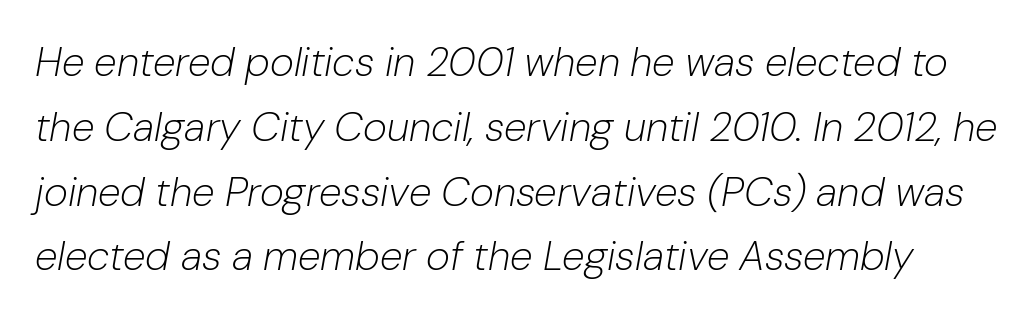
Q: Is the text bold? A: No.
Q: Is the text italic (slanted)? A: Yes, it leans right by about 10 degrees.
Q: Is the text underlined? A: No.
Q: Is the spacing between letters normal or unusually wide? A: Normal.
Q: Is the spacing between lines tight, normal or loose? A: Normal.
Q: Width (condensed, normal, or wide)? A: Normal.
Q: Stroke contrast? A: Low.
Q: x-height? A: Medium.
Q: Monospaced? A: No.
